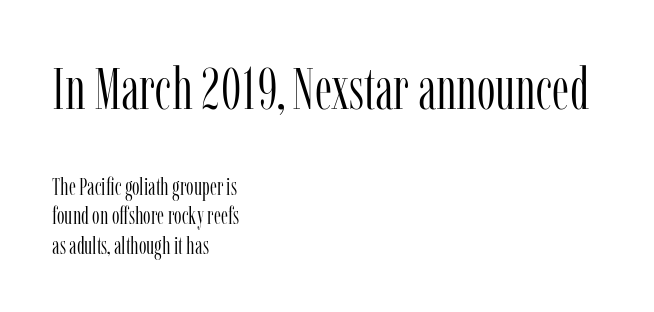
A student would notice the top passage is typeset larger than what follows. A roman cut, with each character standing at attention. This is serif lettering, the kind often seen in printed books. How are the letters spaced? Ordinarily, with no added tracking.
